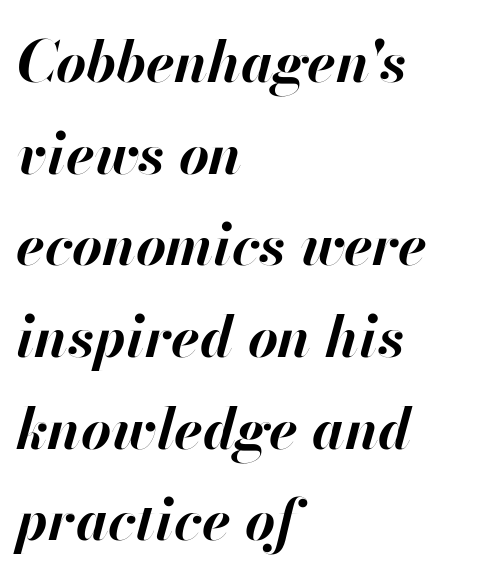
Q: Is the text bold? A: Yes.
Q: Is the text italic (slanted)? A: Yes, it leans right by about 13 degrees.
Q: Is the text underlined? A: No.
Q: How is the paragraph aligned? A: Left-aligned.
Q: Is the spacing between letters normal or unusually wide? A: Normal.
Q: Is the spacing between lines tight, normal or loose? A: Normal.
Q: Width (condensed, normal, or wide)? A: Normal.
Q: Stroke contrast? A: High.
Q: x-height? A: Small.
Q: Monospaced? A: No.
